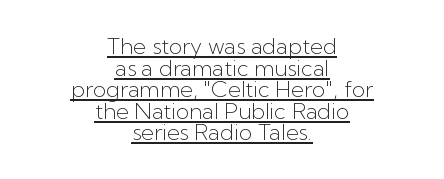
The image shows 22 px text type, upright; set centered, tight line spacing (0.98x), normal letter spacing, underlined.
